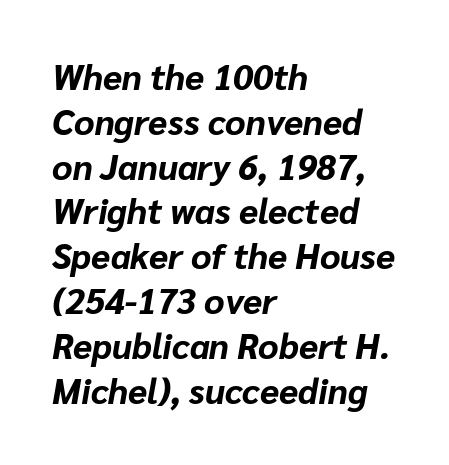
Here the designer chose a conventional face with non-uniform glyph widths. Compared with typical body copy, the letter spacing here is the same. These lines are set flush left with a ragged right edge. Summary of weight: heavy, a full bold.
